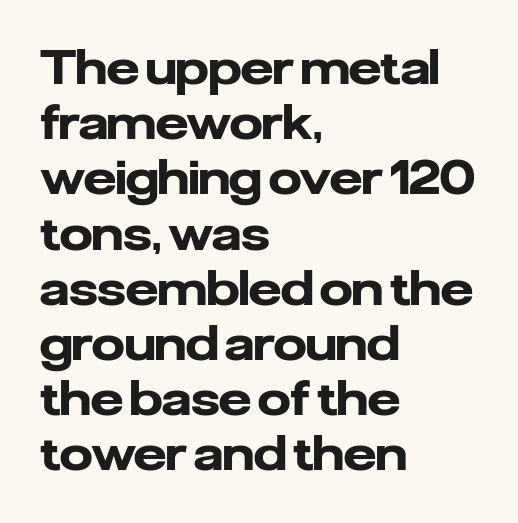
{"serif": "no", "italic": "no", "bold": "yes", "weight": "heavy", "width": "normal", "stroke_contrast": "low", "x_height": "medium", "monospaced": "no", "underline": "no", "align": "left", "line_spacing_ratio": 1.2, "letter_spacing": "normal", "letter_spacing_em": 0.0, "glyph_px": 46}
